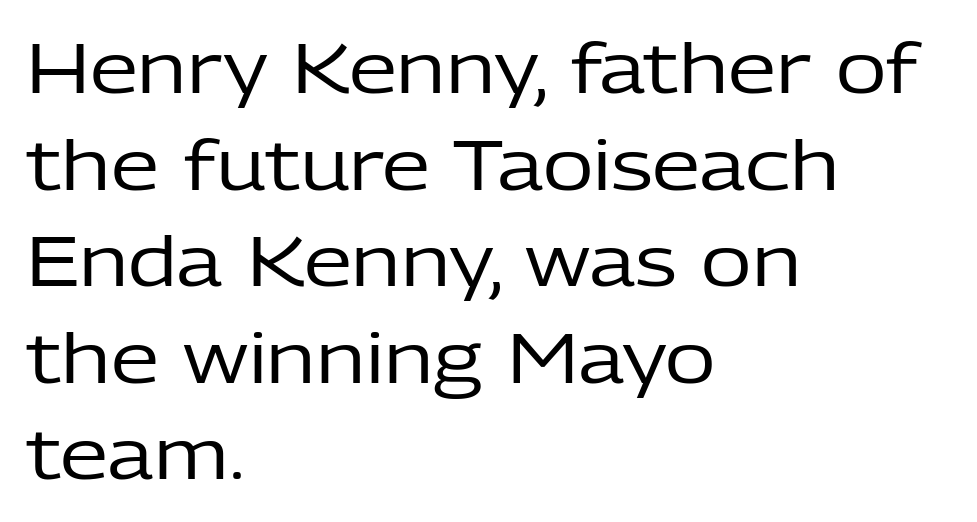
The image shows 69 px regular-weight sans-serif type, upright; set left-aligned, normal line spacing (1.4x), normal letter spacing, not underlined; low stroke contrast and a medium x-height.
